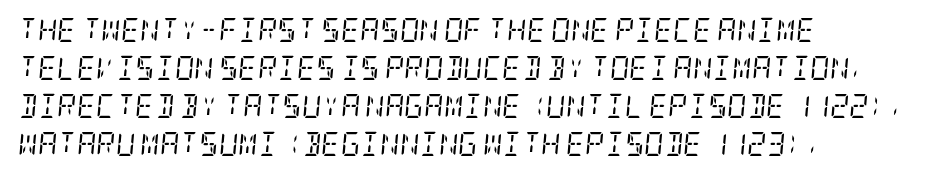
{"italic": "yes", "lean": "right", "slant_degrees": 5, "bold": "no", "underline": "no", "align": "left", "line_spacing": "normal", "line_spacing_ratio": 1.59, "letter_spacing": "normal", "letter_spacing_em": 0.0, "glyph_px": 24}
